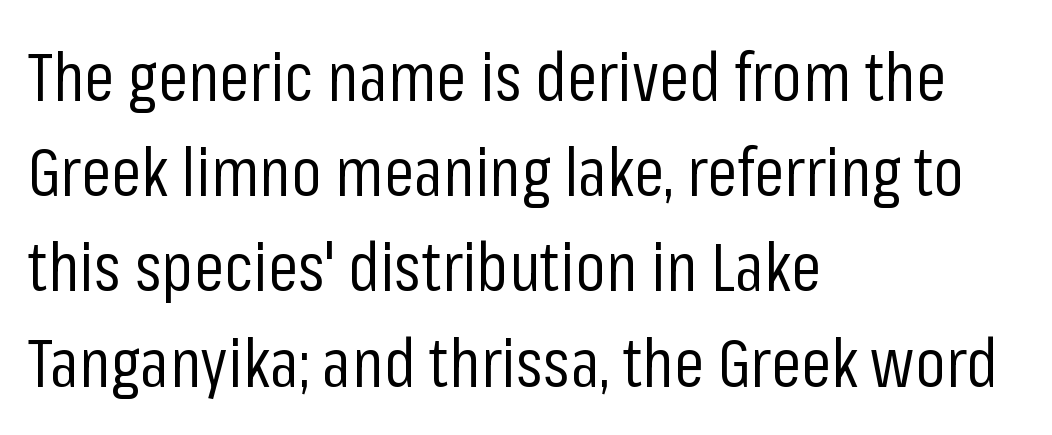
{"serif": "no", "italic": "no", "bold": "no", "weight": "regular", "width": "condensed", "stroke_contrast": "low", "x_height": "medium", "monospaced": "no", "underline": "no", "align": "left", "line_spacing": "normal", "line_spacing_ratio": 1.4, "letter_spacing": "normal", "letter_spacing_em": 0.0, "glyph_px": 68}
